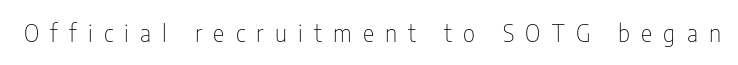
{"italic": "no", "bold": "no", "underline": "no", "letter_spacing": "wide", "letter_spacing_em": 0.47, "glyph_px": 24}
